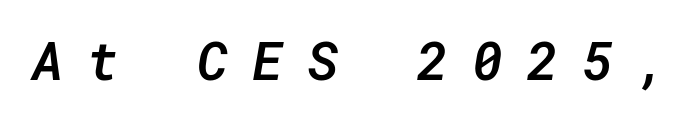
Q: Is the text bold? A: Semi-bold.
Q: Is the text italic (slanted)? A: Yes, it leans right by about 10 degrees.
Q: Is the text underlined? A: No.
Q: Is the spacing between letters normal or unusually wide? A: Unusually wide.
Q: Width (condensed, normal, or wide)? A: Normal.
Q: Stroke contrast? A: Low.
Q: x-height? A: Medium.
Q: Monospaced? A: Yes.
